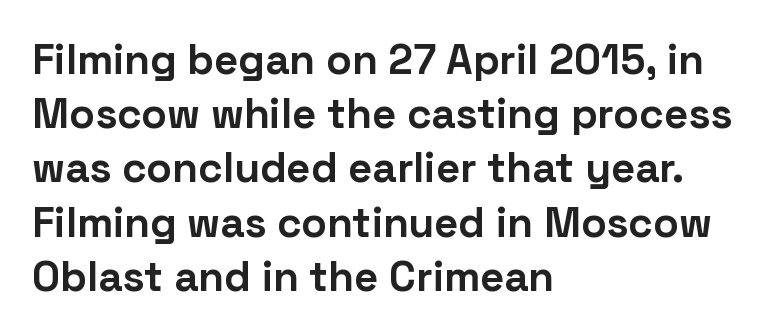
In terms of letterform style, serifs are entirely absent. Vertical strokes here are truly vertical. The designer left line spacing at the default. Underlining? Definitely not there. Proportional: the letters do not fall into vertical columns. Spacing between characters is what you'd get straight out of the box.
